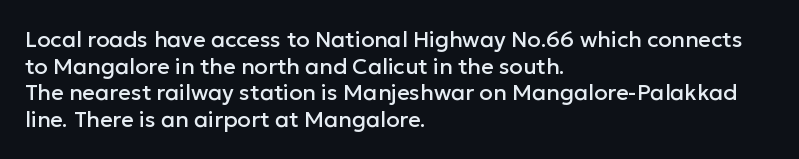
Q: Is the text italic (slanted)? A: No, it is upright.
Q: Is the text underlined? A: No.
Q: How is the paragraph aligned? A: Left-aligned.
Q: Is the spacing between letters normal or unusually wide? A: Normal.
